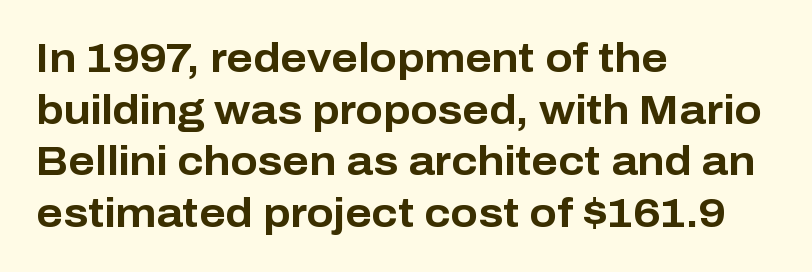
The image shows 40 px bold sans-serif type, upright; set left-aligned, normal line spacing (1.29x), normal letter spacing, not underlined; low stroke contrast and a medium x-height.
